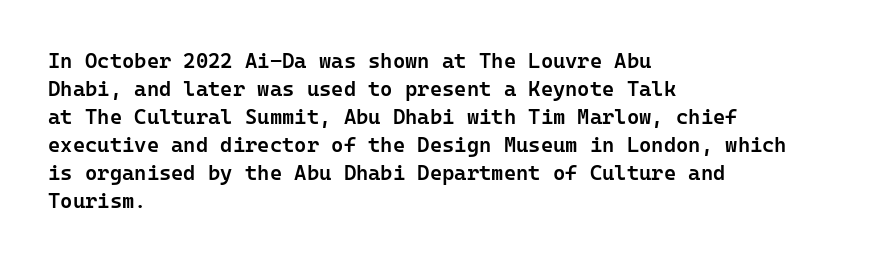
Q: Is the text bold? A: Semi-bold.
Q: Is the text italic (slanted)? A: No, it is upright.
Q: Is the text underlined? A: No.
Q: How is the paragraph aligned? A: Left-aligned.
Q: Is the spacing between letters normal or unusually wide? A: Normal.
Q: Is the spacing between lines tight, normal or loose? A: Normal.
